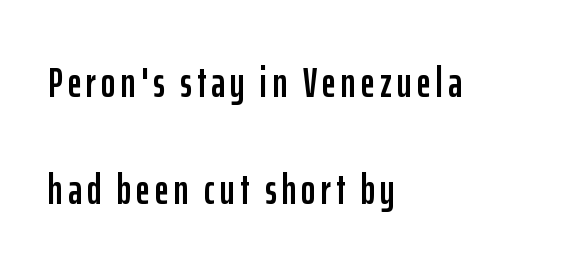
The image shows 43 px condensed sans-serif type, upright; set left-aligned, loose line spacing (2.5x), not underlined; low stroke contrast and a medium x-height.
